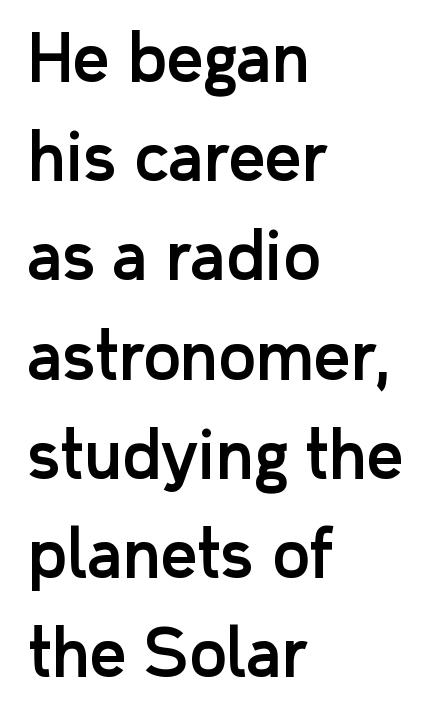
The image shows 64 px sans-serif type, upright; set left-aligned, normal line spacing (1.55x), normal letter spacing, not underlined; low stroke contrast and a medium x-height.
